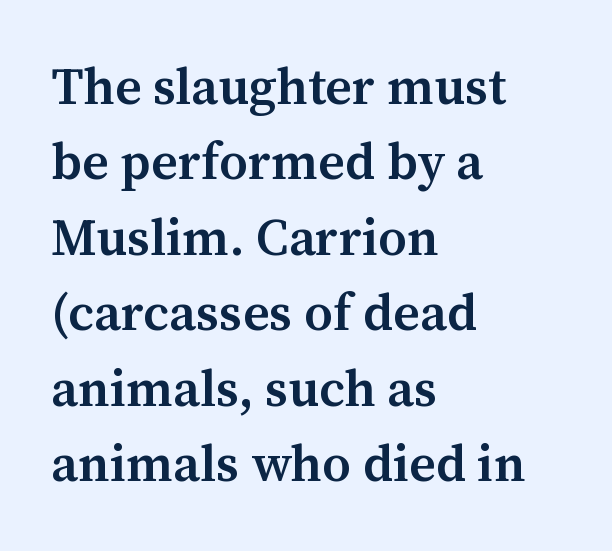
Q: Is the text bold? A: Semi-bold.
Q: Is the text italic (slanted)? A: No, it is upright.
Q: Is the typeface a serif or a sans-serif typeface? A: Serif.
Q: Is the text underlined? A: No.
Q: How is the paragraph aligned? A: Left-aligned.
Q: Is the spacing between letters normal or unusually wide? A: Normal.
Q: Is the spacing between lines tight, normal or loose? A: Normal.
Q: Width (condensed, normal, or wide)? A: Normal.
Q: Stroke contrast? A: Medium.
Q: x-height? A: Medium.
Q: Monospaced? A: No.
